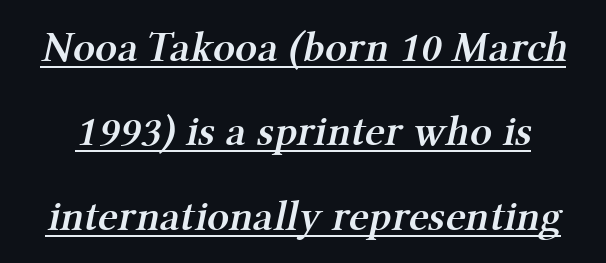
The words here are underlined. Look at the stroke-to-counter ratio: somewhat heavy, a semibold. How would I describe the line gaps? Wide and relaxed. Standard letterfit; no display-style spreading of the glyphs. I'd call this a serif setting — the letters wear small feet. Each letter keeps its own natural width here, so spacing adapts to shape.
